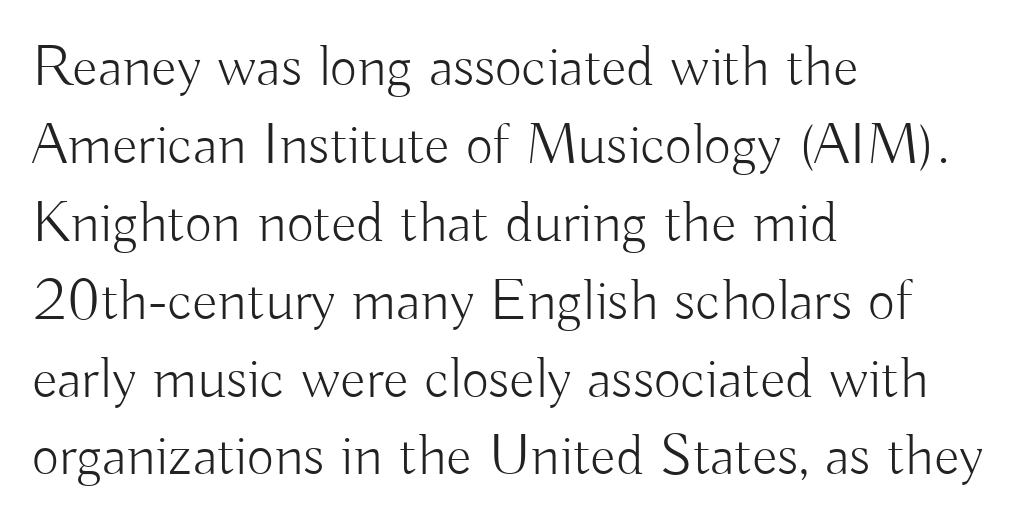
Q: Is the text bold? A: No.
Q: Is the text italic (slanted)? A: No, it is upright.
Q: Is the typeface a serif or a sans-serif typeface? A: Sans-serif.
Q: Is the text underlined? A: No.
Q: How is the paragraph aligned? A: Left-aligned.
Q: Is the spacing between letters normal or unusually wide? A: Normal.
Q: Is the spacing between lines tight, normal or loose? A: Normal.
Q: Width (condensed, normal, or wide)? A: Normal.
Q: Stroke contrast? A: Low.
Q: x-height? A: Small.
Q: Monospaced? A: No.
